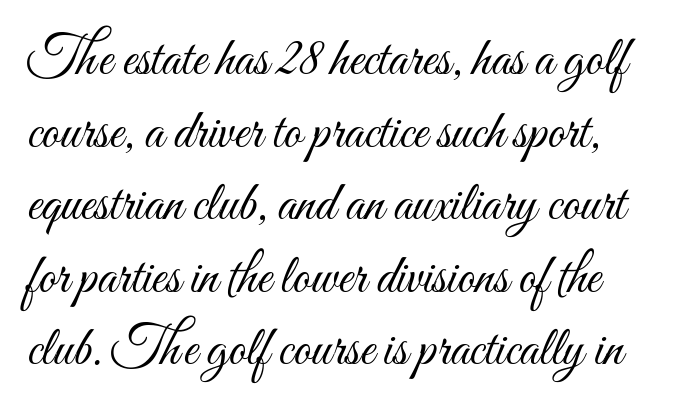
{"bold": "no", "weight": "light", "width": "condensed", "stroke_contrast": "medium", "x_height": "small", "monospaced": "no", "underline": "no", "line_spacing": "normal", "line_spacing_ratio": 1.32, "letter_spacing": "normal", "letter_spacing_em": 0.0, "glyph_px": 55}
